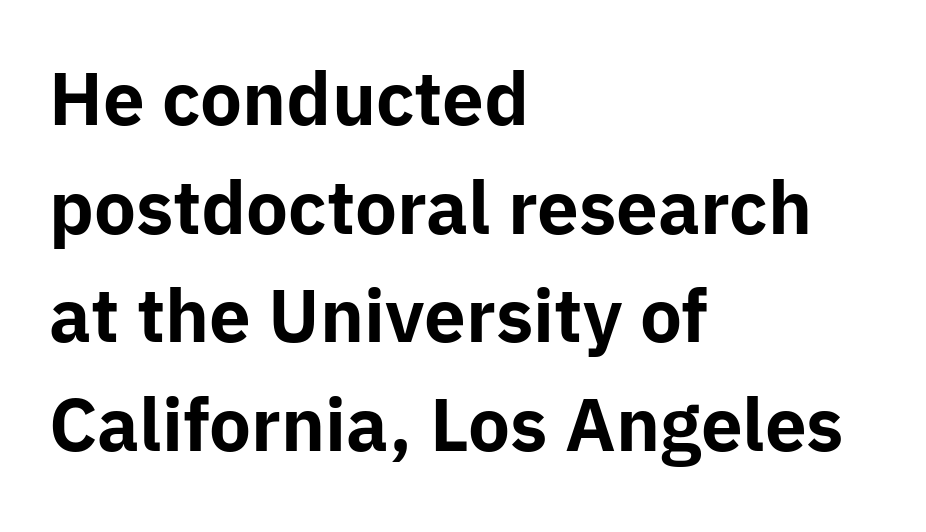
Q: Is the text bold? A: Yes.
Q: Is the text italic (slanted)? A: No, it is upright.
Q: Is the typeface a serif or a sans-serif typeface? A: Sans-serif.
Q: Is the text underlined? A: No.
Q: How is the paragraph aligned? A: Left-aligned.
Q: Is the spacing between letters normal or unusually wide? A: Normal.
Q: Is the spacing between lines tight, normal or loose? A: Normal.
Q: Width (condensed, normal, or wide)? A: Normal.
Q: Stroke contrast? A: Low.
Q: x-height? A: Medium.
Q: Monospaced? A: No.
